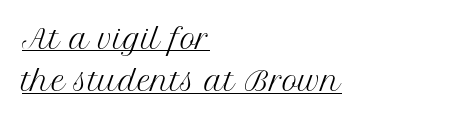
The image shows 27 px text type; set left-aligned, normal line spacing (1.57x), normal letter spacing, underlined.
